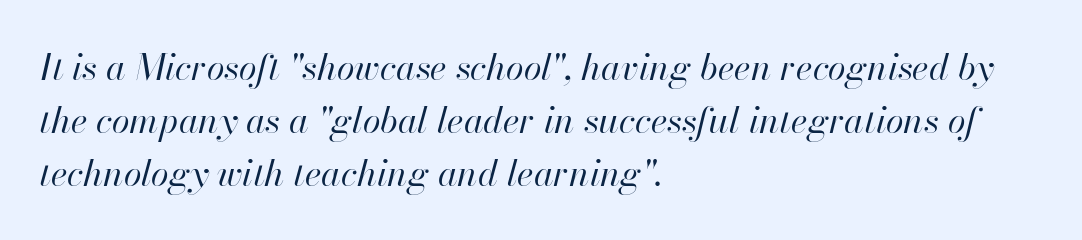
Vertical spacing — default. Teacher's note: observe the even left margin — that is flush-left alignment. Ink coverage per letter is moderate at most. Spacing verdict: proportional, widths tailored to each character. Tracking here is standard; glyphs follow each other at the usual distance.
